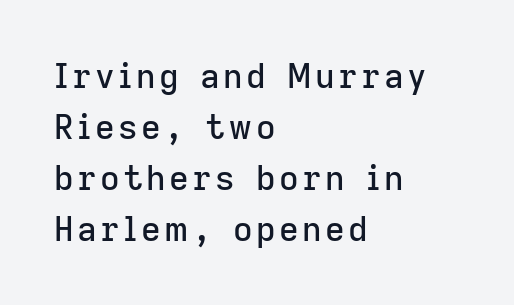
Q: Is the text italic (slanted)? A: No, it is upright.
Q: Is the typeface a serif or a sans-serif typeface? A: Sans-serif.
Q: Is the text underlined? A: No.
Q: How is the paragraph aligned? A: Left-aligned.
Q: Is the spacing between lines tight, normal or loose? A: Normal.
Q: Width (condensed, normal, or wide)? A: Normal.
Q: Stroke contrast? A: Low.
Q: x-height? A: Medium.
Q: Monospaced? A: No.
